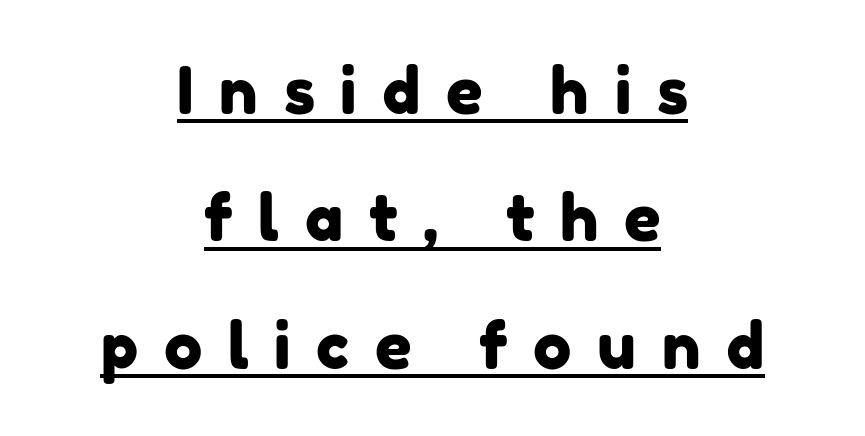
Each letter keeps its own natural width here, so spacing adapts to shape. The compositor balanced each line on the midline. Loose tracking; the words dissolve into strings of separated letters. The face used here appears with an underline applied. Font category for this specimen: sans-serif. These lines stand farther apart than default settings would place them.
